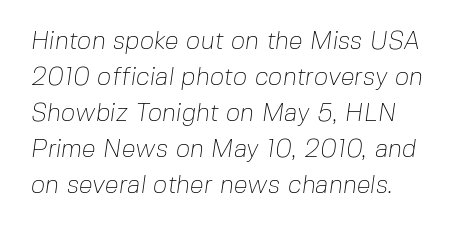
Q: Is the text bold? A: No.
Q: Is the text underlined? A: No.
Q: How is the paragraph aligned? A: Left-aligned.
Q: Is the spacing between letters normal or unusually wide? A: Normal.
Q: Is the spacing between lines tight, normal or loose? A: Normal.
